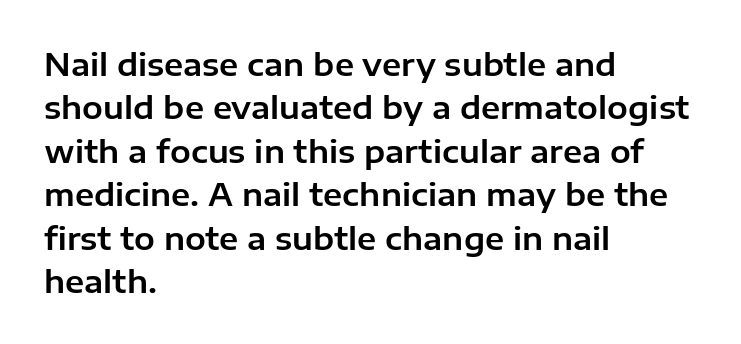
Q: Is the text italic (slanted)? A: No, it is upright.
Q: Is the typeface a serif or a sans-serif typeface? A: Sans-serif.
Q: Is the text underlined? A: No.
Q: How is the paragraph aligned? A: Left-aligned.
Q: Is the spacing between letters normal or unusually wide? A: Normal.
Q: Is the spacing between lines tight, normal or loose? A: Normal.
Q: Width (condensed, normal, or wide)? A: Normal.
Q: Stroke contrast? A: Low.
Q: x-height? A: Medium.
Q: Monospaced? A: No.
